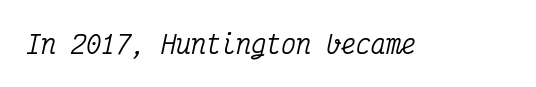
{"italic": "yes", "lean": "right", "slant_degrees": 12, "underline": "no", "letter_spacing": "normal", "letter_spacing_em": 0.0, "glyph_px": 25}
